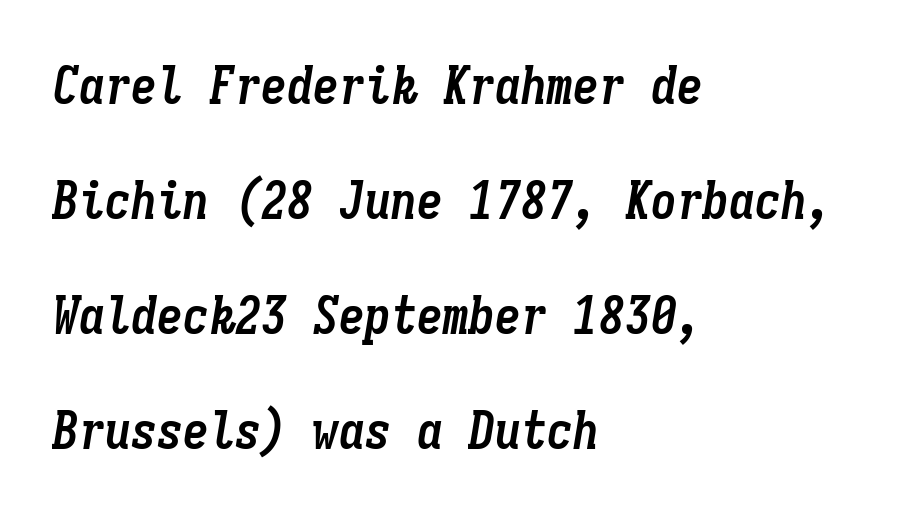
{"italic": "yes", "lean": "right", "slant_degrees": 9, "bold": "yes", "weight": "semibold", "width": "condensed", "stroke_contrast": "low", "x_height": "medium", "monospaced": "yes", "underline": "no", "align": "left", "line_spacing": "loose", "line_spacing_ratio": 2.21, "letter_spacing": "normal", "letter_spacing_em": 0.0, "glyph_px": 52}
